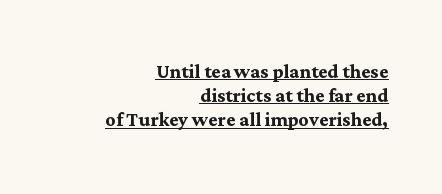
{"italic": "no", "bold": "yes", "underline": "yes", "align": "right", "line_spacing": "tight", "line_spacing_ratio": 0.97, "letter_spacing": "normal", "letter_spacing_em": 0.0, "glyph_px": 25}
